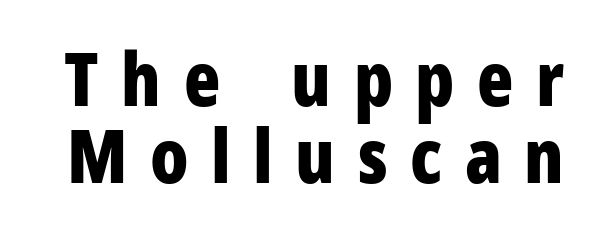
Q: Is the text bold? A: Yes.
Q: Is the text italic (slanted)? A: No, it is upright.
Q: Is the typeface a serif or a sans-serif typeface? A: Sans-serif.
Q: Is the text underlined? A: No.
Q: Is the spacing between letters normal or unusually wide? A: Unusually wide.
Q: Is the spacing between lines tight, normal or loose? A: Tight.
Q: Width (condensed, normal, or wide)? A: Condensed.
Q: Stroke contrast? A: Low.
Q: x-height? A: Medium.
Q: Monospaced? A: No.
